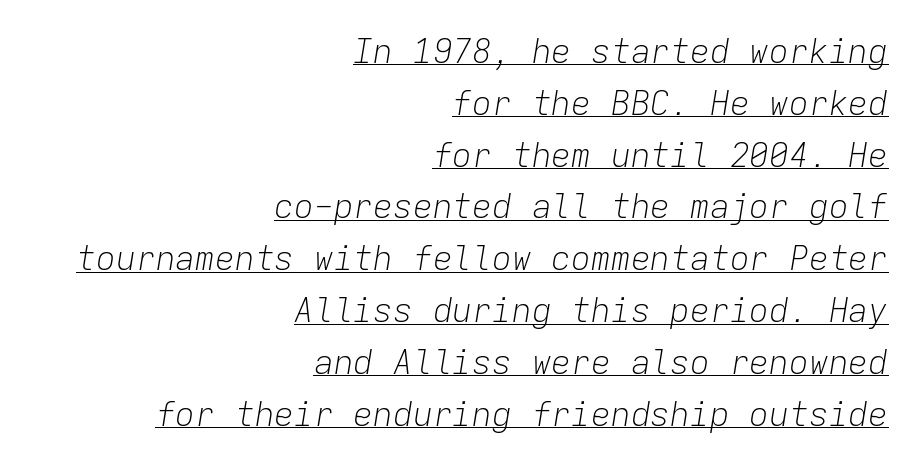
Q: Is the text bold? A: No.
Q: Is the text italic (slanted)? A: Yes, it leans right by about 9 degrees.
Q: Is the text underlined? A: Yes.
Q: How is the paragraph aligned? A: Right-aligned.
Q: Is the spacing between letters normal or unusually wide? A: Normal.
Q: Is the spacing between lines tight, normal or loose? A: Normal.
Q: Width (condensed, normal, or wide)? A: Normal.
Q: Stroke contrast? A: Low.
Q: x-height? A: Medium.
Q: Monospaced? A: Yes.
